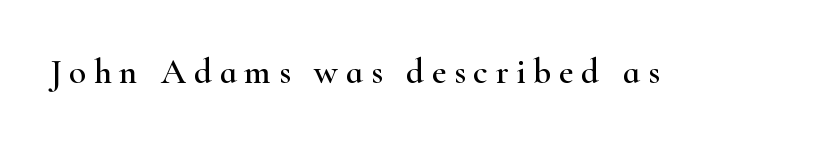
The image shows 35 px wide serif type, upright; set unusually wide letter spacing (+0.22 em), not underlined; high stroke contrast and a small x-height.
